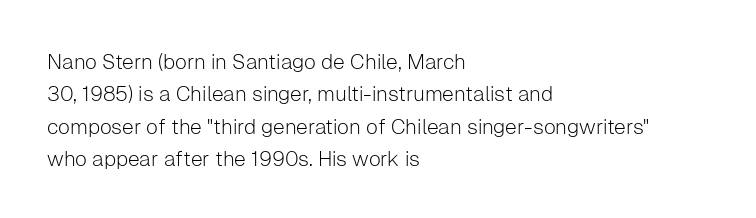
Words float on clear page, feet unadorned. Letters have the restrained weight of plain body copy at most. Horizontal alignment here is leftward, the default for most running prose. Whoever set this chose a conventional vertical rhythm. This sample uses an upright cut, with every glyph sitting square on the baseline.
